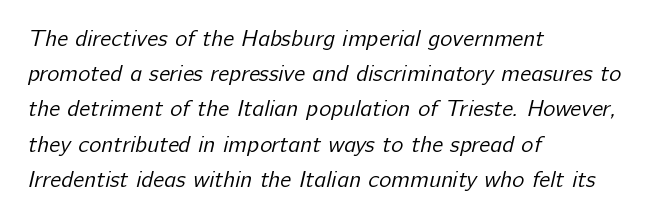
Q: Is the text bold? A: No.
Q: Is the text underlined? A: No.
Q: How is the paragraph aligned? A: Left-aligned.
Q: Is the spacing between letters normal or unusually wide? A: Normal.
Q: Is the spacing between lines tight, normal or loose? A: Normal.
